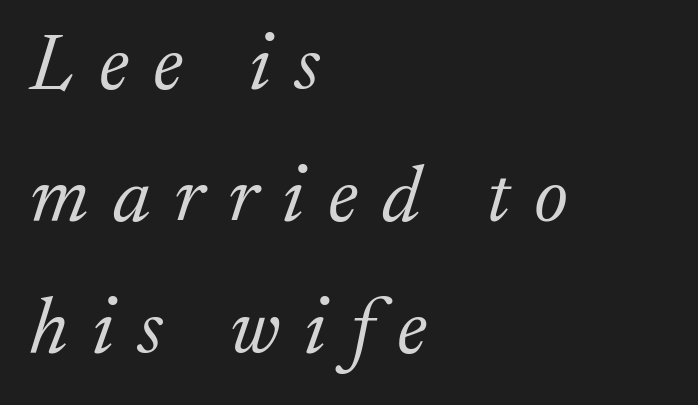
Notice how the passage keeps a crisp vertical edge on the left only. Quick note: italic. Honestly, there is no underline to notice here at all. The letters are spread apart with noticeably loose tracking. Serif or sans? Serif — the stroke terminals have little feet. Rows of type keep a routine distance in the vertical direction.
